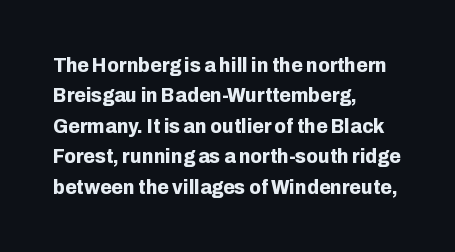
{"italic": "no", "bold": "yes", "underline": "no", "align": "left", "line_spacing": "normal", "line_spacing_ratio": 1.45, "letter_spacing": "normal", "letter_spacing_em": 0.0, "glyph_px": 21}
